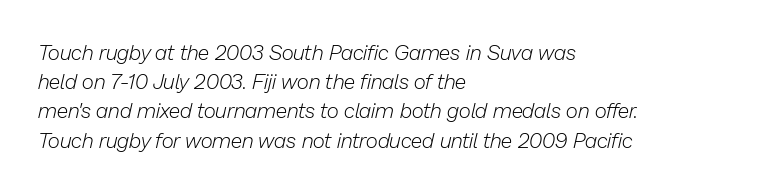
{"italic": "yes", "lean": "right", "slant_degrees": 13, "bold": "no", "underline": "no", "align": "left", "line_spacing": "normal", "line_spacing_ratio": 1.39, "letter_spacing": "normal", "letter_spacing_em": 0.0, "glyph_px": 21}
